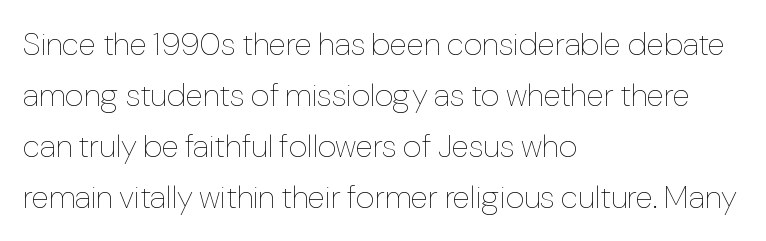
Q: Is the text bold? A: No.
Q: Is the text italic (slanted)? A: No, it is upright.
Q: Is the text underlined? A: No.
Q: How is the paragraph aligned? A: Left-aligned.
Q: Is the spacing between letters normal or unusually wide? A: Normal.
Q: Is the spacing between lines tight, normal or loose? A: Normal.
Q: Width (condensed, normal, or wide)? A: Normal.
Q: Stroke contrast? A: Low.
Q: x-height? A: Medium.
Q: Monospaced? A: No.
